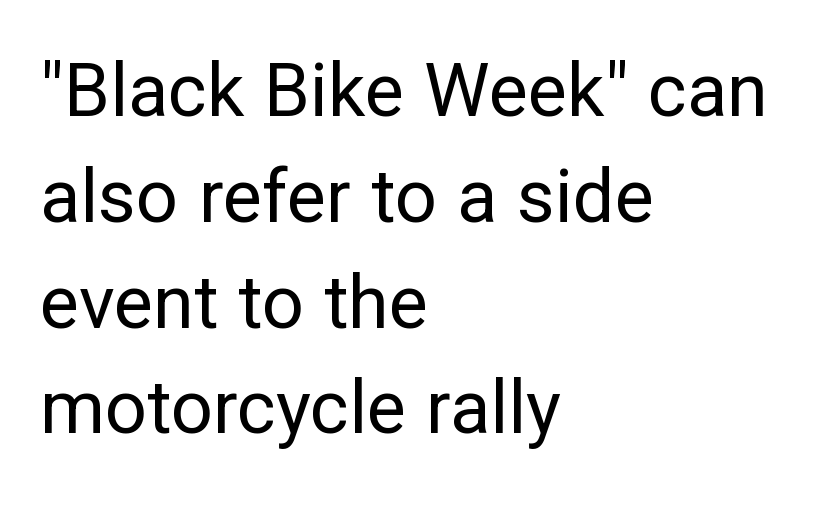
Descenders hang freely into open space. Inter-character spacing is left at the font's built-in metrics. Vertical stems look standard width or narrower in stroke. Unlike a traditional serif, this face leaves its strokes unadorned. Do the characters align in a grid? No, the font is proportional.
